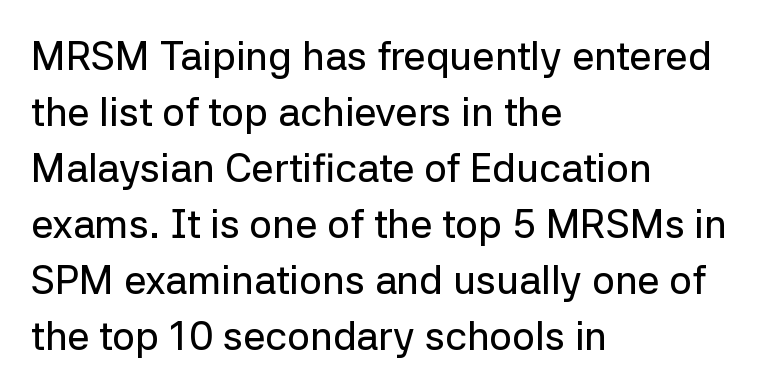
Honestly, the row spacing looks completely unremarkable. Tall strokes in this sample are plumb rather than angled. Line beginnings align vertically; line endings do not. Spacing verdict: proportional, widths tailored to each character.
